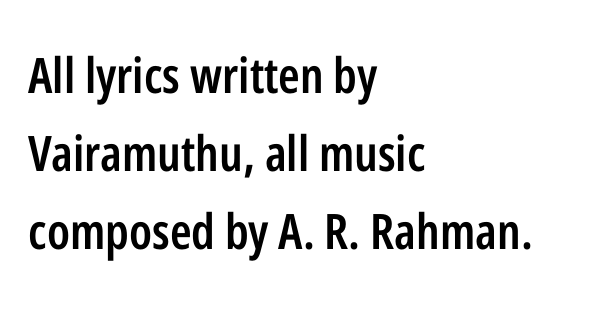
{"serif": "no", "italic": "no", "bold": "semi", "weight": "semibold", "width": "condensed", "stroke_contrast": "low", "x_height": "medium", "monospaced": "no", "underline": "no", "align": "left", "line_spacing": "normal", "line_spacing_ratio": 1.59, "letter_spacing": "normal", "letter_spacing_em": 0.0, "glyph_px": 49}
